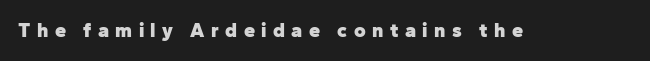
Q: Is the text bold? A: Yes.
Q: Is the text italic (slanted)? A: No, it is upright.
Q: Is the text underlined? A: No.
Q: Is the spacing between letters normal or unusually wide? A: Unusually wide.
